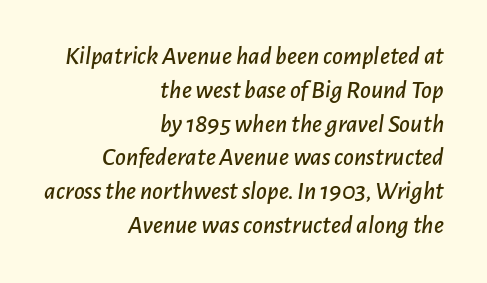
The image shows 26 px text type, italic (leaning right); set right-aligned, normal line spacing (1.3x), normal letter spacing, not underlined.
